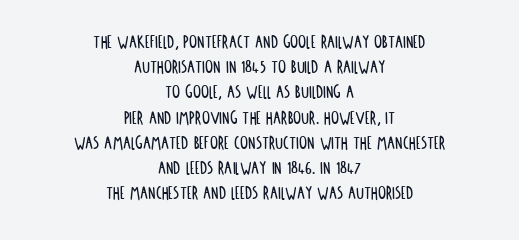
Style check: upright. How are the letters spaced? Ordinarily, with no added tracking. The rendering positions every line midway between the sides. A clean baseline with only descenders dipping below it. Successive baselines arrive at the customary interval.
